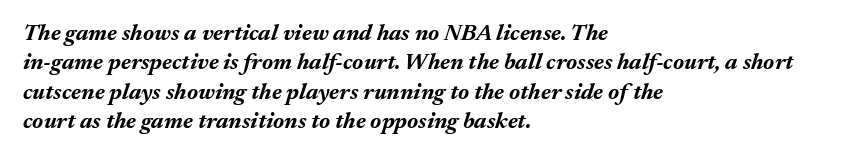
{"italic": "yes", "lean": "right", "slant_degrees": 17, "bold": "yes", "underline": "no", "align": "left", "line_spacing": "normal", "line_spacing_ratio": 1.28, "letter_spacing": "normal", "letter_spacing_em": 0.0, "glyph_px": 23}
